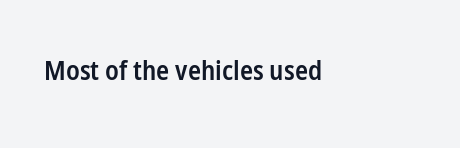
The image shows 27 px text type, upright; set left-aligned, normal letter spacing, not underlined.
